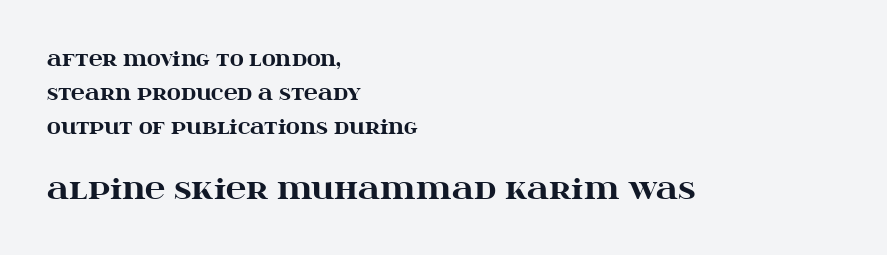
Q: Is the text bold? A: Yes.
Q: Is the text italic (slanted)? A: No, it is upright.
Q: Is the typeface a serif or a sans-serif typeface? A: Serif.
Q: Is the text underlined? A: No.
Q: How is the paragraph aligned? A: Left-aligned.
Q: Is the spacing between letters normal or unusually wide? A: Normal.
Q: Which block of text is set in a larger size, the first (top) or the second (bottom)? A: The second (bottom) one.
Q: Width (condensed, normal, or wide)? A: Wide.
Q: Stroke contrast? A: High.
Q: x-height? A: Large.
Q: Monospaced? A: No.
